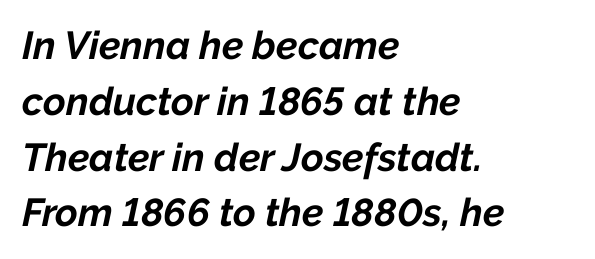
Q: Is the text bold? A: Yes.
Q: Is the text italic (slanted)? A: Yes, it leans right by about 12 degrees.
Q: Is the text underlined? A: No.
Q: How is the paragraph aligned? A: Left-aligned.
Q: Is the spacing between letters normal or unusually wide? A: Normal.
Q: Is the spacing between lines tight, normal or loose? A: Normal.
Q: Width (condensed, normal, or wide)? A: Normal.
Q: Stroke contrast? A: Low.
Q: x-height? A: Medium.
Q: Monospaced? A: No.
